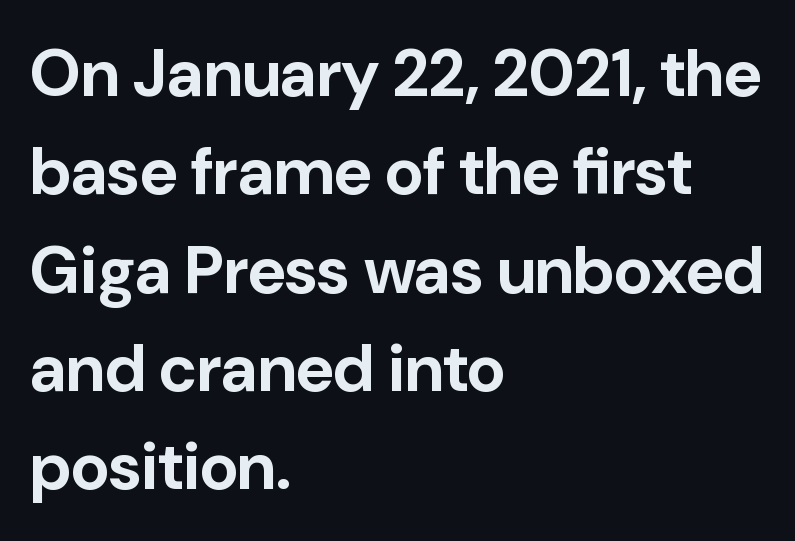
Q: Is the text bold? A: Yes.
Q: Is the text italic (slanted)? A: No, it is upright.
Q: Is the typeface a serif or a sans-serif typeface? A: Sans-serif.
Q: Is the text underlined? A: No.
Q: How is the paragraph aligned? A: Left-aligned.
Q: Is the spacing between letters normal or unusually wide? A: Normal.
Q: Is the spacing between lines tight, normal or loose? A: Normal.
Q: Width (condensed, normal, or wide)? A: Normal.
Q: Stroke contrast? A: Low.
Q: x-height? A: Medium.
Q: Monospaced? A: No.
